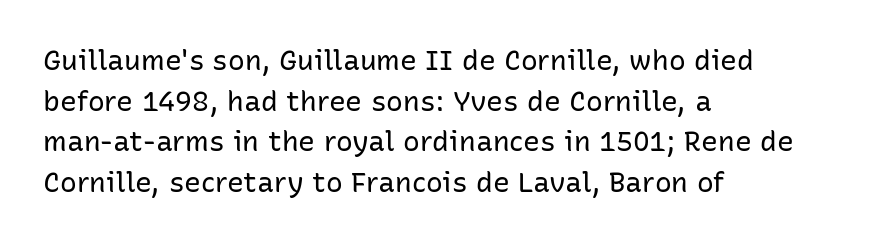
Q: Is the text bold? A: No.
Q: Is the text italic (slanted)? A: No, it is upright.
Q: Is the typeface a serif or a sans-serif typeface? A: Sans-serif.
Q: Is the text underlined? A: No.
Q: How is the paragraph aligned? A: Left-aligned.
Q: Is the spacing between letters normal or unusually wide? A: Normal.
Q: Is the spacing between lines tight, normal or loose? A: Normal.
Q: Width (condensed, normal, or wide)? A: Normal.
Q: Stroke contrast? A: Low.
Q: x-height? A: Medium.
Q: Monospaced? A: No.
